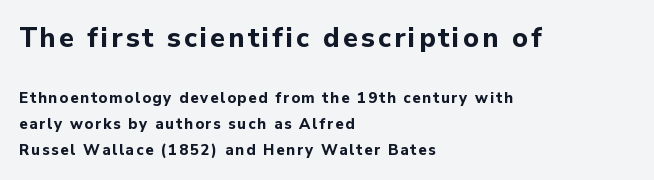
Q: Is the text bold? A: Yes.
Q: Is the text italic (slanted)? A: No, it is upright.
Q: Is the text underlined? A: No.
Q: How is the paragraph aligned? A: Left-aligned.
Q: Which block of text is set in a larger size, the first (top) or the second (bottom)? A: The first (top) one.
